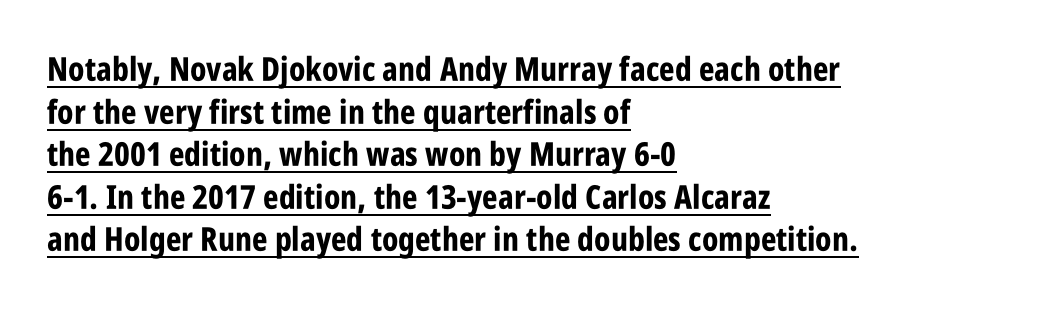
The image shows 33 px bold, condensed sans-serif type, upright; set left-aligned, normal line spacing (1.29x), normal letter spacing, underlined; low stroke contrast and a large x-height.
